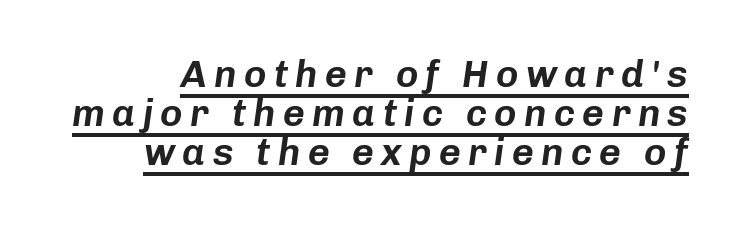
Q: Is the text italic (slanted)? A: Yes, it leans right by about 8 degrees.
Q: Is the text underlined? A: Yes.
Q: Is the spacing between lines tight, normal or loose? A: Tight.
Q: Width (condensed, normal, or wide)? A: Normal.
Q: Stroke contrast? A: Low.
Q: x-height? A: Medium.
Q: Monospaced? A: No.
